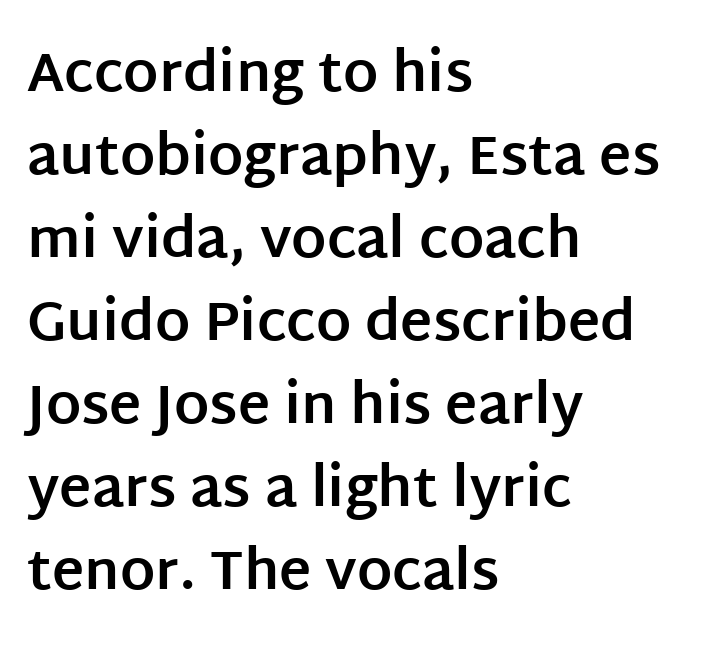
Q: Is the text bold? A: Yes.
Q: Is the text italic (slanted)? A: No, it is upright.
Q: Is the typeface a serif or a sans-serif typeface? A: Sans-serif.
Q: Is the text underlined? A: No.
Q: How is the paragraph aligned? A: Left-aligned.
Q: Is the spacing between letters normal or unusually wide? A: Normal.
Q: Is the spacing between lines tight, normal or loose? A: Normal.
Q: Width (condensed, normal, or wide)? A: Normal.
Q: Stroke contrast? A: Low.
Q: x-height? A: Large.
Q: Monospaced? A: No.
